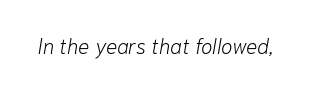
{"italic": "yes", "lean": "right", "slant_degrees": 10, "bold": "no", "underline": "no", "letter_spacing": "normal", "letter_spacing_em": 0.0, "glyph_px": 21}
